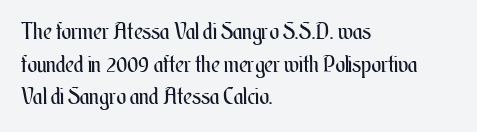
Characters follow at the spacing the type designer built in. The letterforms sit at book weight or below. Rendered with straight, roman letterforms. The rows are spaced the way most documents space them. The strip under each line holds only bare page.
